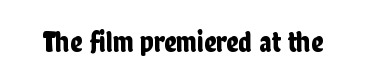
Is the letter spacing exaggerated? No — it looks like the ordinary default. Lines of text with bare space underneath. A typesetter would label this face a sans. Varying glyph widths throughout — classic text-font behaviour. Tall strokes in this sample are plumb rather than angled.
